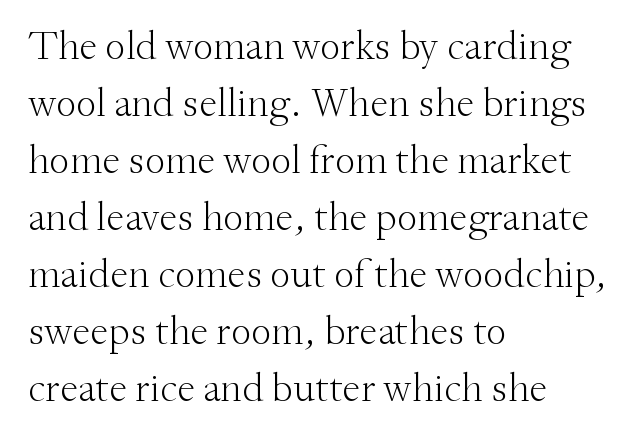
Ordinary non-slanted type is in use. How are the letters spaced? Ordinarily, with no added tracking. A bare baseline throughout the passage. The lines sit at an ordinary, default distance from one another. Looks like regular typesetting: each glyph gets only the width it needs. Weight: regular or lighter.
